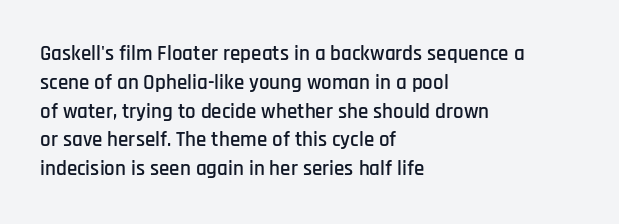
The image shows 21 px text type, upright; set left-aligned, normal line spacing (1.37x), normal letter spacing, not underlined.
